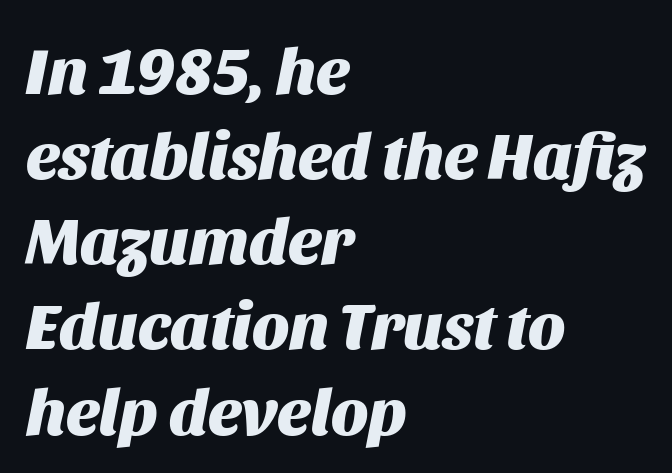
Q: Is the text bold? A: Yes.
Q: Is the text italic (slanted)? A: Yes, it leans right by about 11 degrees.
Q: Is the text underlined? A: No.
Q: How is the paragraph aligned? A: Left-aligned.
Q: Is the spacing between letters normal or unusually wide? A: Normal.
Q: Is the spacing between lines tight, normal or loose? A: Normal.
Q: Width (condensed, normal, or wide)? A: Normal.
Q: Stroke contrast? A: Medium.
Q: x-height? A: Large.
Q: Monospaced? A: No.
